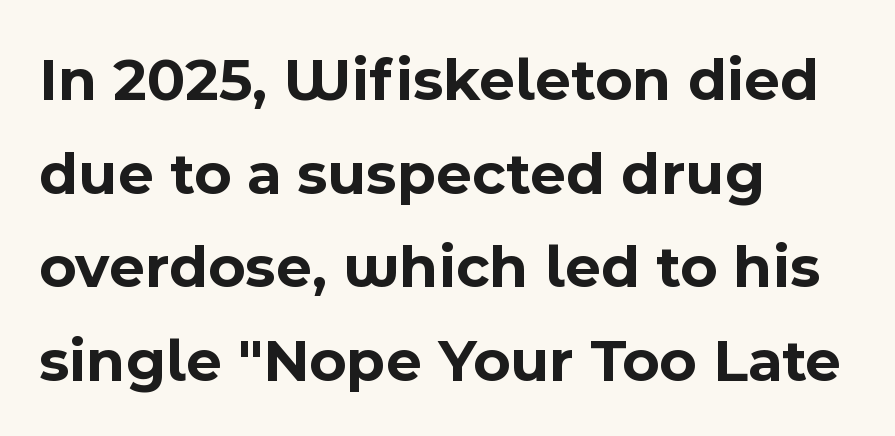
Summary of vertical rhythm: regular, with standard interline spacing. The letters stand straight up with perfectly vertical stems. These lines are set flush left with a ragged right edge. Look at the tracking — it's just the regular setting, nothing added.
